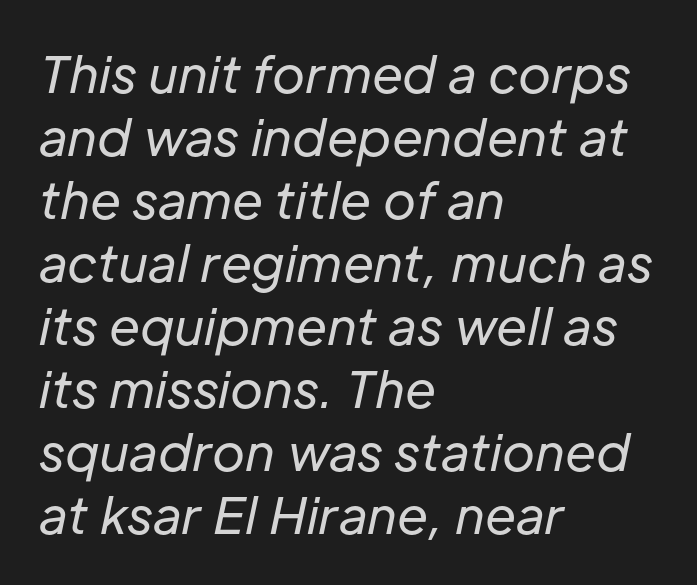
{"italic": "yes", "lean": "right", "slant_degrees": 12, "bold": "no", "weight": "regular", "width": "normal", "stroke_contrast": "low", "x_height": "medium", "monospaced": "no", "underline": "no", "align": "left", "line_spacing": "normal", "line_spacing_ratio": 1.26, "letter_spacing": "normal", "letter_spacing_em": 0.0, "glyph_px": 50}
